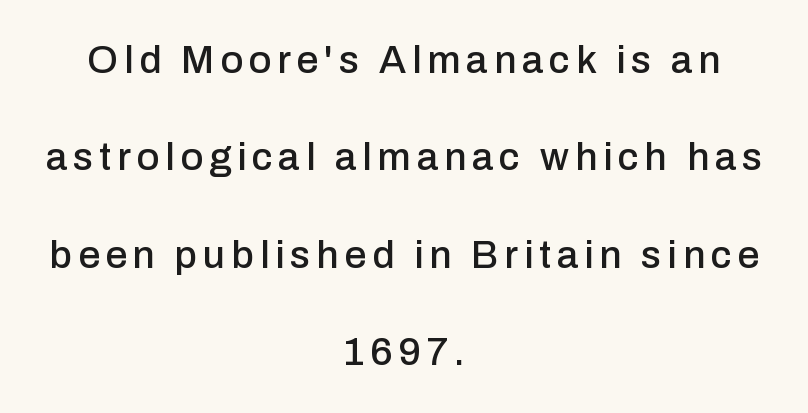
{"serif": "no", "italic": "no", "width": "normal", "stroke_contrast": "low", "x_height": "medium", "monospaced": "no", "underline": "no", "align": "center", "line_spacing": "loose", "line_spacing_ratio": 2.5, "glyph_px": 39}
